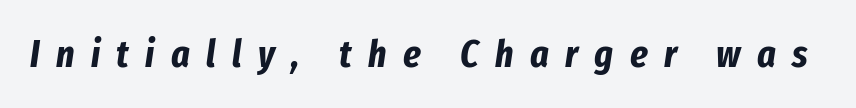
{"italic": "yes", "lean": "right", "slant_degrees": 8, "bold": "yes", "weight": "bold", "width": "condensed", "stroke_contrast": "low", "x_height": "medium", "monospaced": "no", "underline": "no", "letter_spacing": "wide", "letter_spacing_em": 0.42, "glyph_px": 39}
